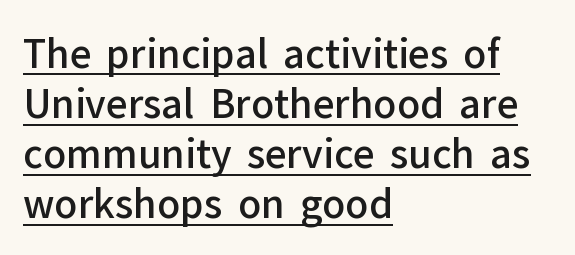
{"serif": "no", "italic": "no", "bold": "semi", "weight": "semibold", "width": "normal", "stroke_contrast": "low", "x_height": "medium", "monospaced": "no", "underline": "yes", "align": "left", "line_spacing": "normal", "line_spacing_ratio": 1.32, "letter_spacing": "normal", "letter_spacing_em": 0.0, "glyph_px": 38}
